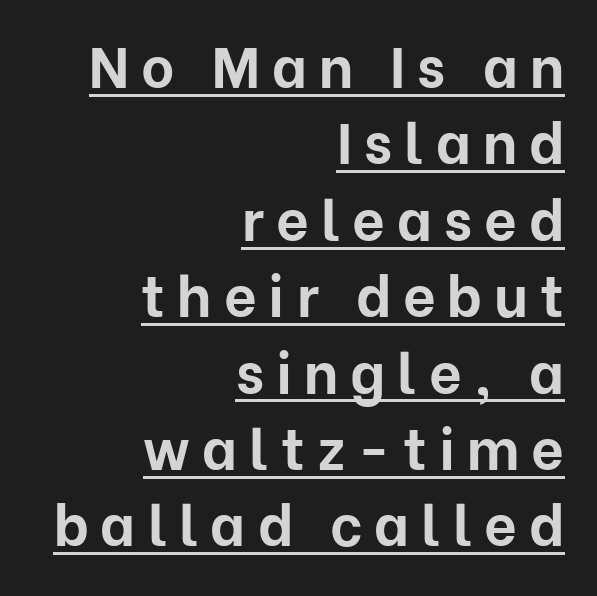
Q: Is the text bold? A: Yes.
Q: Is the text italic (slanted)? A: No, it is upright.
Q: Is the typeface a serif or a sans-serif typeface? A: Sans-serif.
Q: Is the text underlined? A: Yes.
Q: How is the paragraph aligned? A: Right-aligned.
Q: Is the spacing between letters normal or unusually wide? A: Unusually wide.
Q: Is the spacing between lines tight, normal or loose? A: Normal.
Q: Width (condensed, normal, or wide)? A: Normal.
Q: Stroke contrast? A: Low.
Q: x-height? A: Medium.
Q: Monospaced? A: No.
